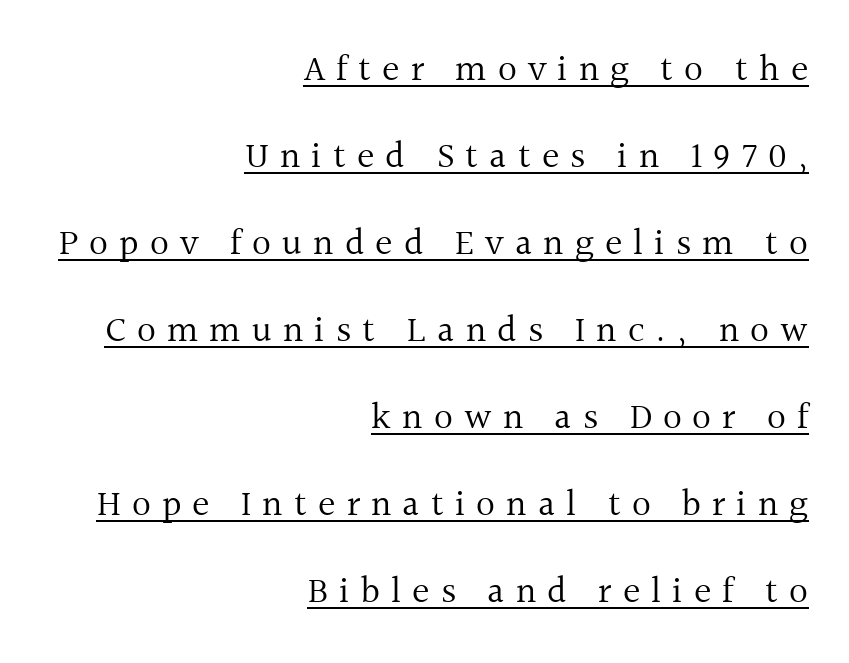
Airy leading. The rendering anchors every line to the right-hand side. Stems here are at most as thick as an everyday book face. This sample uses an upright cut, with every glyph sitting square on the baseline. The letters advance in unequal steps, a hallmark of proportional type.
